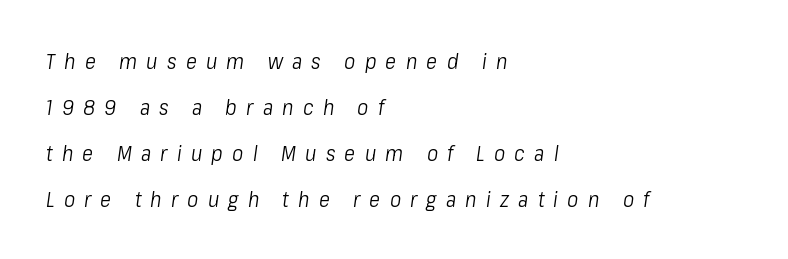
Yep, that's italic — everything's leaning. Left-aligned paragraph, ragged on the right. Each new line begins a long way beneath the previous one. Tracking value appears strongly positive — letters spread wide. Bold? No — there's no thickening of the strokes. This rendering features lettering with no underline.
